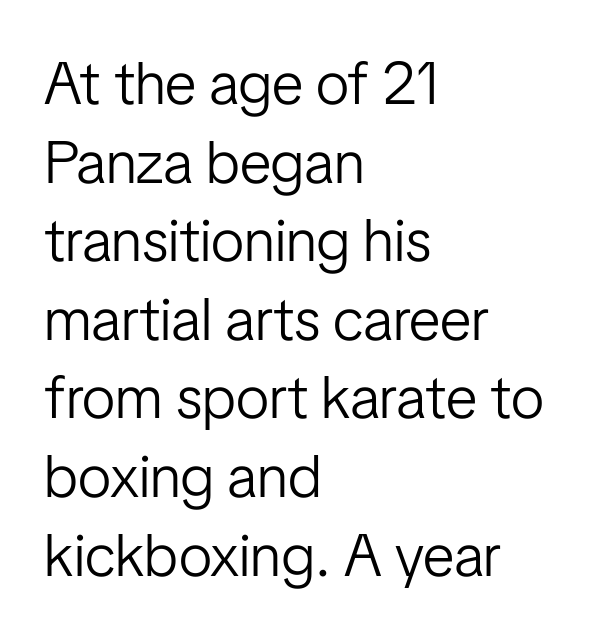
{"serif": "no", "italic": "no", "bold": "no", "weight": "light", "width": "condensed", "stroke_contrast": "low", "x_height": "medium", "monospaced": "no", "underline": "no", "align": "left", "line_spacing": "normal", "line_spacing_ratio": 1.31, "letter_spacing": "normal", "letter_spacing_em": 0.0, "glyph_px": 60}
